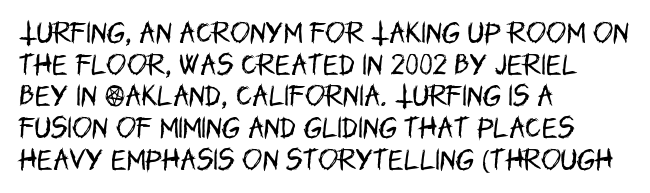
Q: Is the text bold? A: No.
Q: Is the text italic (slanted)? A: No, it is upright.
Q: Is the text underlined? A: No.
Q: How is the paragraph aligned? A: Left-aligned.
Q: Is the spacing between letters normal or unusually wide? A: Normal.
Q: Is the spacing between lines tight, normal or loose? A: Normal.
